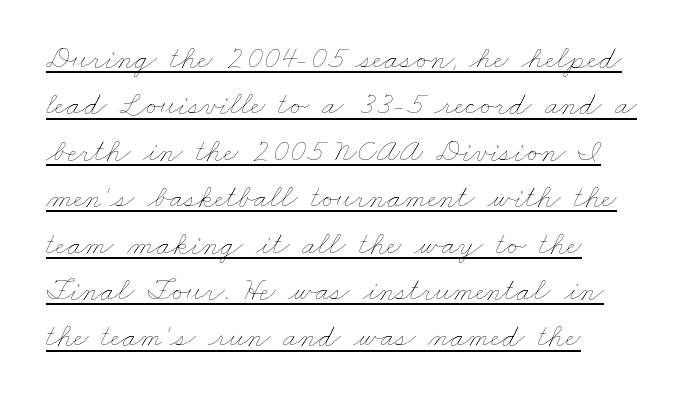
{"bold": "no", "weight": "thin", "width": "wide", "stroke_contrast": "low", "x_height": "small", "monospaced": "no", "underline": "yes", "align": "left", "line_spacing": "normal", "line_spacing_ratio": 1.45, "letter_spacing": "normal", "letter_spacing_em": 0.0, "glyph_px": 32}
